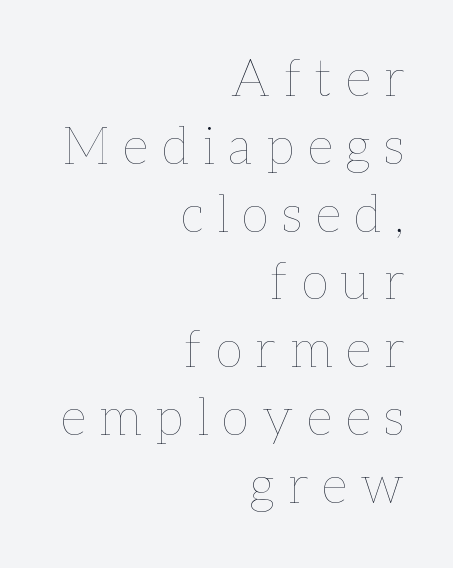
{"italic": "no", "bold": "no", "weight": "thin", "width": "normal", "stroke_contrast": "low", "x_height": "medium", "monospaced": "no", "underline": "no", "align": "right", "line_spacing": "normal", "line_spacing_ratio": 1.33, "letter_spacing": "wide", "letter_spacing_em": 0.27, "glyph_px": 51}
